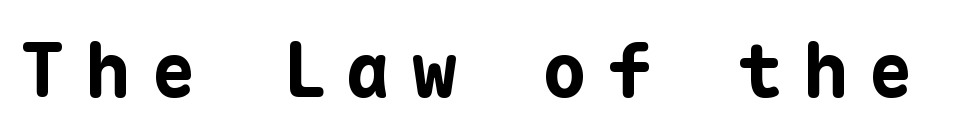
The image shows 75 px bold sans-serif type, upright, monospaced; set unusually wide letter spacing (+0.27 em), not underlined; low stroke contrast and a medium x-height.
